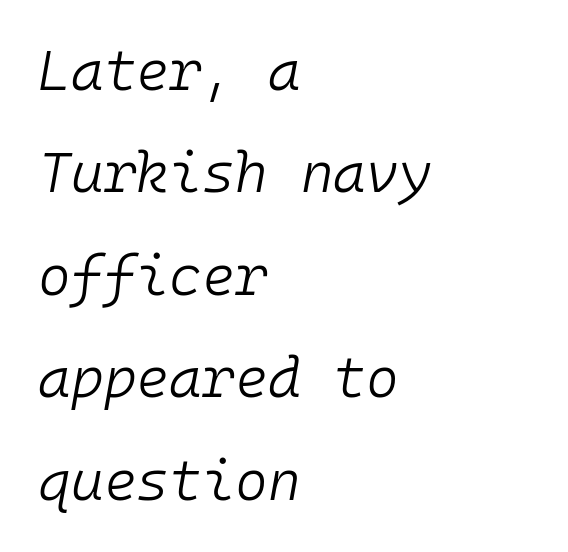
Spacing verdict: monospaced, one width for all characters. A classic flush-left, rag-right setting is used for this passage. Beneath every word, the page is bare. Summary of weight: not heavy and not bold.
